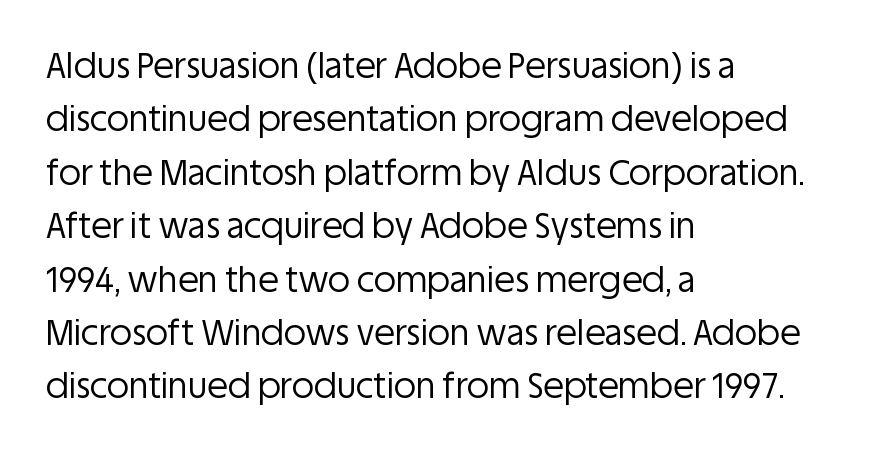
Is this a heavy cut? Hardly; it is regular or lighter. Think of a printed novel: that variable character pitch is what you see here. The letters stand upright; this is a roman face. The passage is arranged the way most books set body copy — flush left. A bare baseline throughout the passage.
